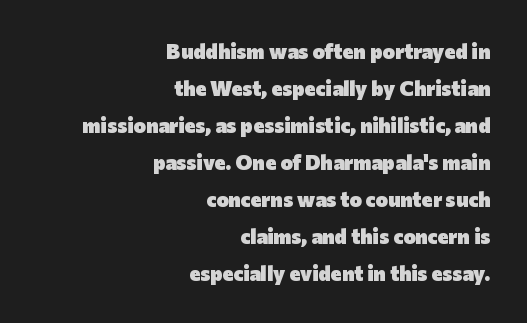
Heavy, bold letterforms. Descenders hang freely into open space. A typesetter would mark this as roman, not italic. Notice how the passage keeps a crisp vertical edge on the right only.
